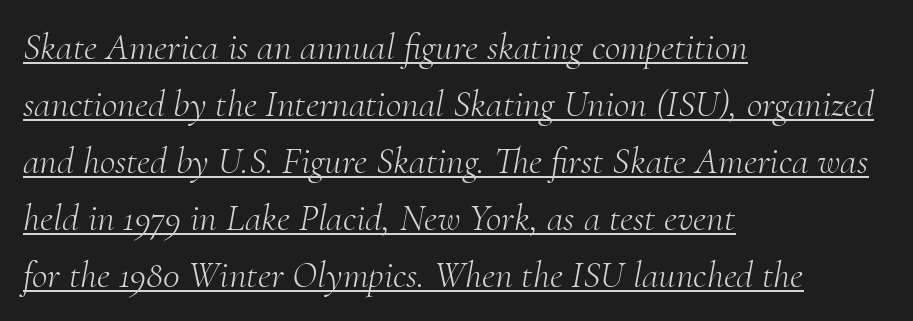
Q: Is the text bold? A: No.
Q: Is the text italic (slanted)? A: Yes, it leans right by about 10 degrees.
Q: Is the typeface a serif or a sans-serif typeface? A: Serif.
Q: Is the text underlined? A: Yes.
Q: How is the paragraph aligned? A: Left-aligned.
Q: Is the spacing between letters normal or unusually wide? A: Normal.
Q: Is the spacing between lines tight, normal or loose? A: Normal.
Q: Width (condensed, normal, or wide)? A: Normal.
Q: Stroke contrast? A: Medium.
Q: x-height? A: Small.
Q: Monospaced? A: No.
